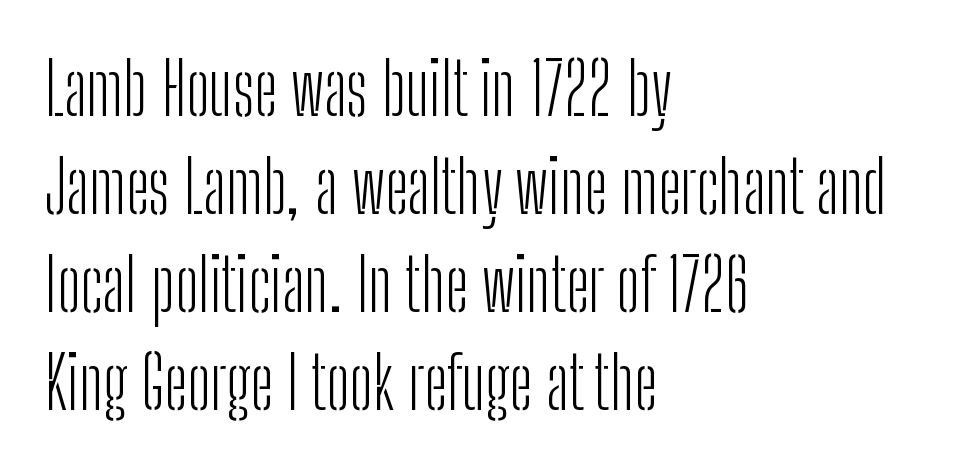
The image shows 72 px light, condensed sans-serif type, upright; set left-aligned, normal line spacing (1.36x), normal letter spacing, not underlined; low stroke contrast and a medium x-height.
